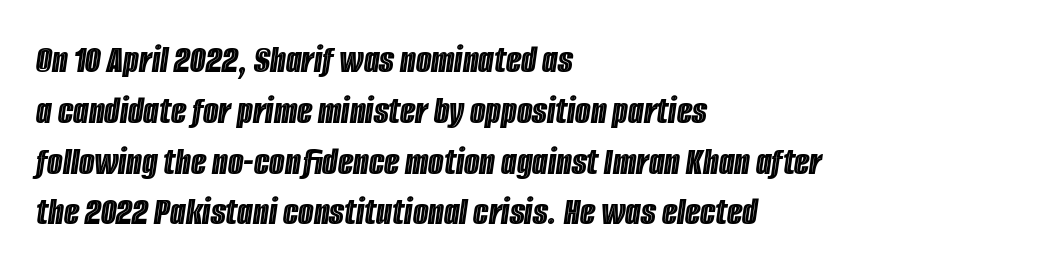
{"italic": "yes", "lean": "right", "slant_degrees": 8, "width": "condensed", "x_height": "large", "monospaced": "no", "underline": "no", "align": "left", "line_spacing": "normal", "line_spacing_ratio": 1.27, "letter_spacing": "normal", "letter_spacing_em": 0.0, "glyph_px": 40}
